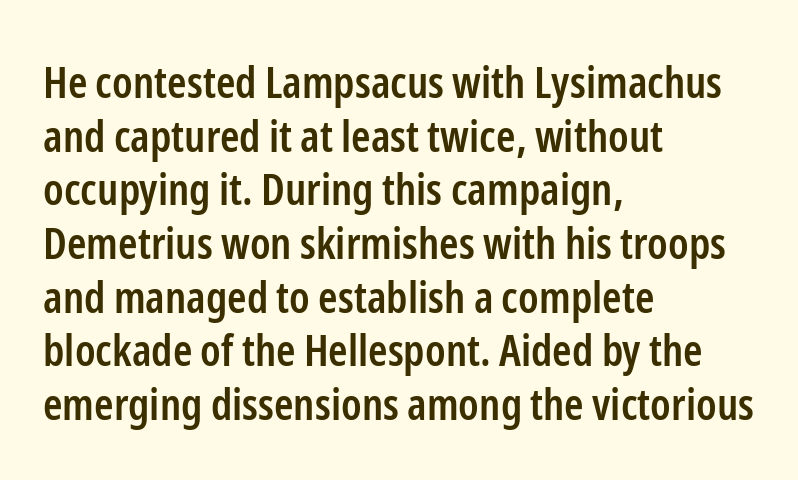
{"serif": "no", "italic": "no", "bold": "semi", "weight": "semibold", "width": "condensed", "stroke_contrast": "low", "x_height": "medium", "monospaced": "no", "underline": "no", "align": "left", "line_spacing_ratio": 1.22, "letter_spacing": "normal", "letter_spacing_em": 0.0, "glyph_px": 44}
